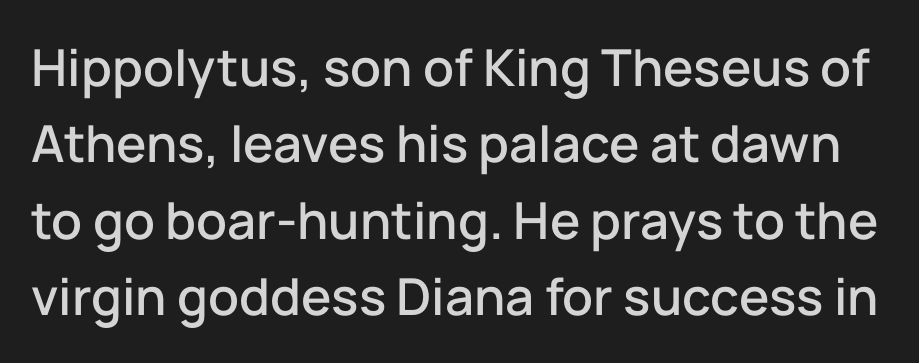
Notice how descenders clear the ascenders below comfortably — that's standard leading. The axis of the letterforms is exactly vertical. This sample has the flowing, uneven cadence of proportional lettering. The font family rendered here belongs to the sans-serif group. How are the letters spaced? Ordinarily, with no added tracking.
